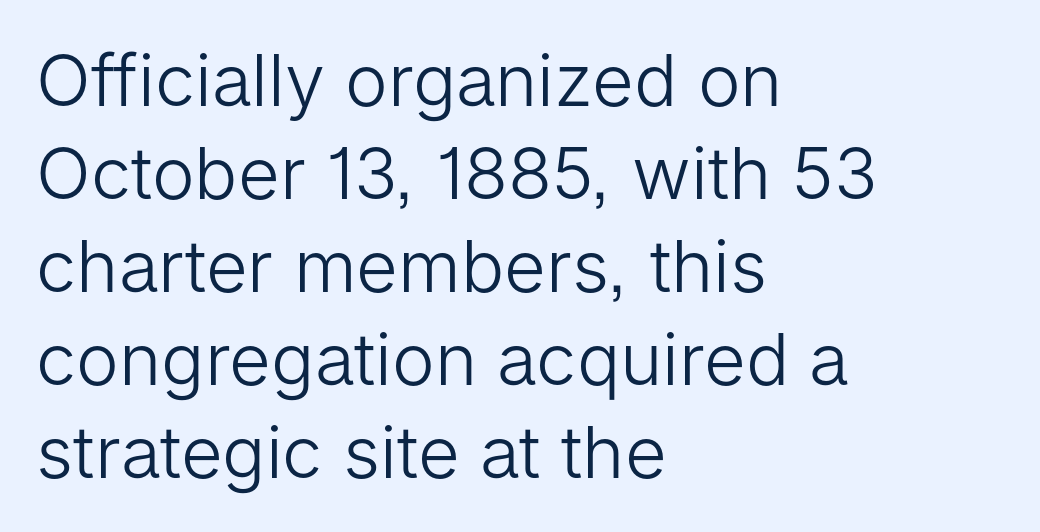
Letters rest on an invisible, unmarked baseline. Stroke terminals: plain, sans-serif. The gaps between neighbouring characters are ordinary and unremarkable. Do the letters lean? They stand straight. In CSS terms this would be text-align: left. The strokes are not fattened; the text isn't bold.
